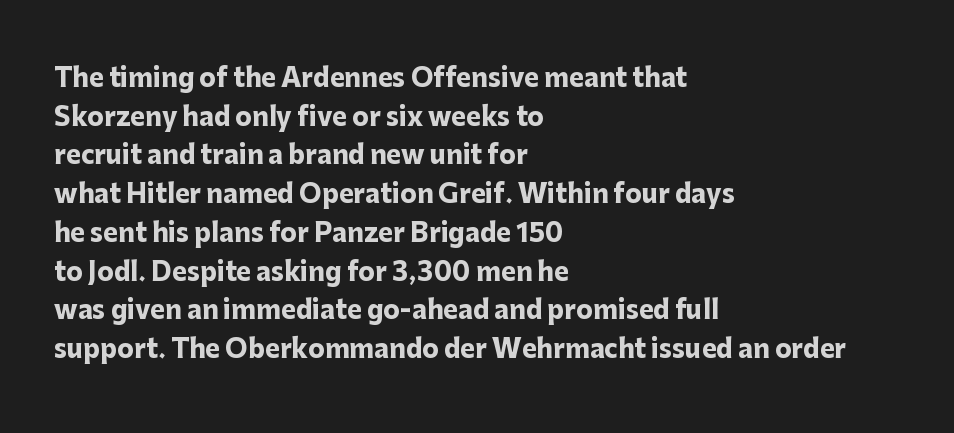
{"italic": "no", "bold": "yes", "underline": "no", "align": "left", "line_spacing": "normal", "line_spacing_ratio": 1.55, "letter_spacing": "normal", "letter_spacing_em": 0.0, "glyph_px": 25}
